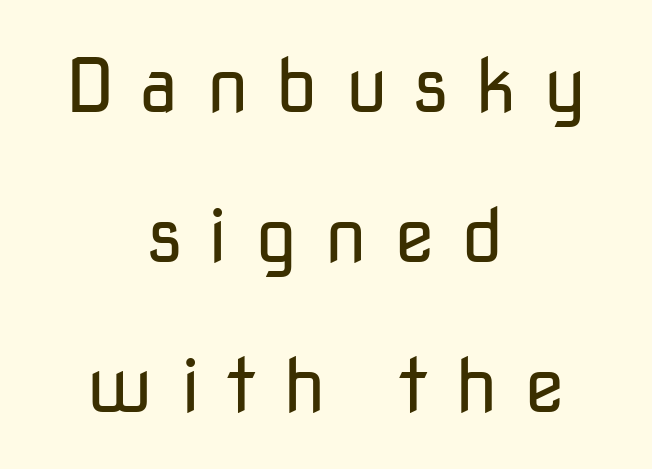
The passage shown is not underscored anywhere. Observe the absence of serifs on each vertical stroke in this sample. Italic: no, the glyphs are upright roman. Tracking value appears strongly positive — letters spread wide.
